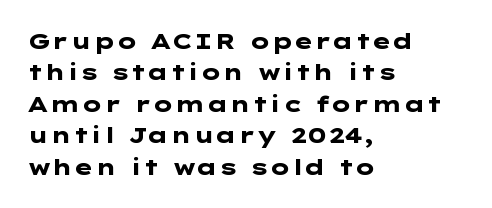
The image shows 22 px bold type, upright; set left-aligned, normal line spacing (1.43x), normal letter spacing, not underlined.
